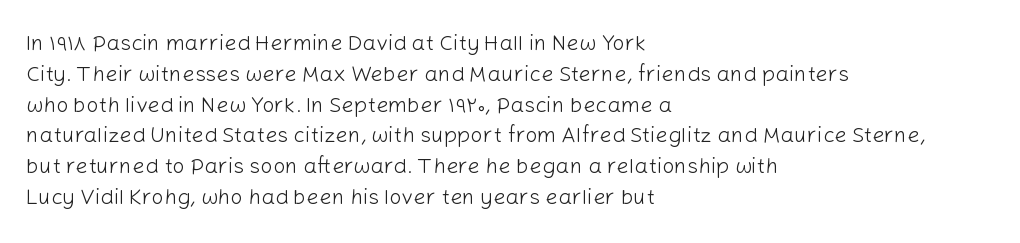
The image shows 22 px text type, upright; set left-aligned, normal line spacing (1.4x), normal letter spacing, not underlined.
